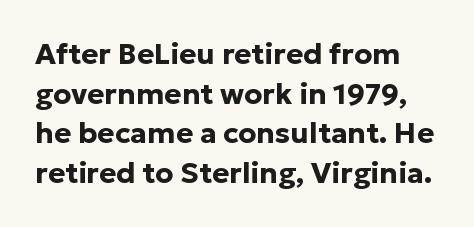
{"serif": "no", "italic": "no", "bold": "yes", "weight": "bold", "width": "normal", "stroke_contrast": "low", "x_height": "medium", "monospaced": "no", "underline": "no", "line_spacing": "normal", "line_spacing_ratio": 1.37, "letter_spacing": "normal", "letter_spacing_em": 0.0, "glyph_px": 29}
